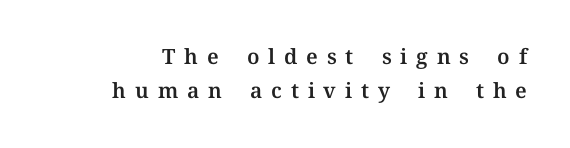
The image shows 21 px text type, upright; set normal line spacing (1.6x), unusually wide letter spacing (+0.42 em), not underlined.
